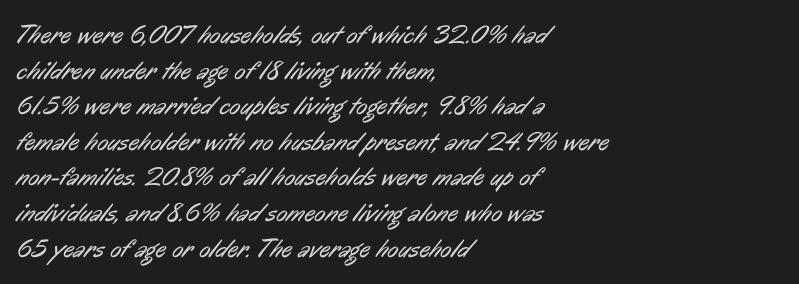
Q: Is the text bold? A: No.
Q: Is the text underlined? A: No.
Q: How is the paragraph aligned? A: Left-aligned.
Q: Is the spacing between letters normal or unusually wide? A: Normal.
Q: Is the spacing between lines tight, normal or loose? A: Normal.
